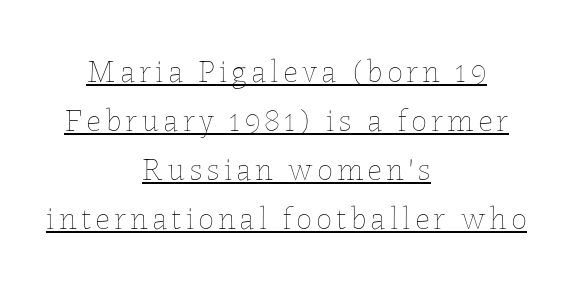
Q: Is the text bold? A: No.
Q: Is the text italic (slanted)? A: No, it is upright.
Q: Is the text underlined? A: Yes.
Q: How is the paragraph aligned? A: Centered.
Q: Is the spacing between lines tight, normal or loose? A: Normal.
Q: Width (condensed, normal, or wide)? A: Normal.
Q: Stroke contrast? A: Low.
Q: x-height? A: Medium.
Q: Monospaced? A: No.
